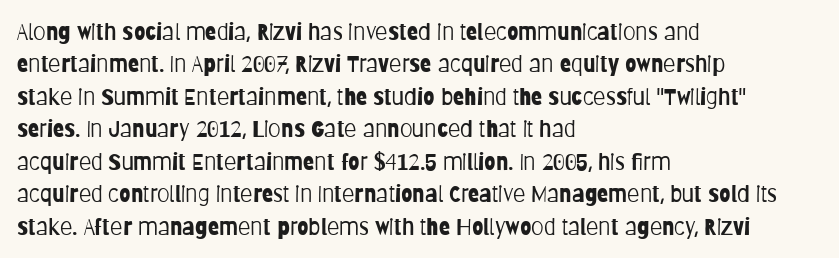
The image shows 23 px text type, upright; set left-aligned, normal line spacing (1.41x), normal letter spacing, not underlined.
